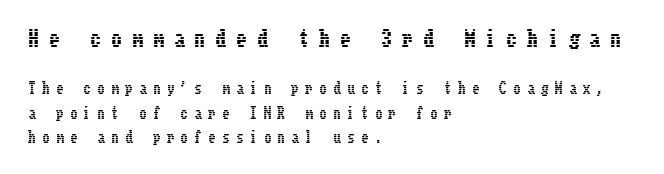
The image shows 21 px text type, upright; set left-aligned, line spacing 1.74x, unusually wide letter spacing (+0.49 em), not underlined; the first (top) block is 1.5x larger.
